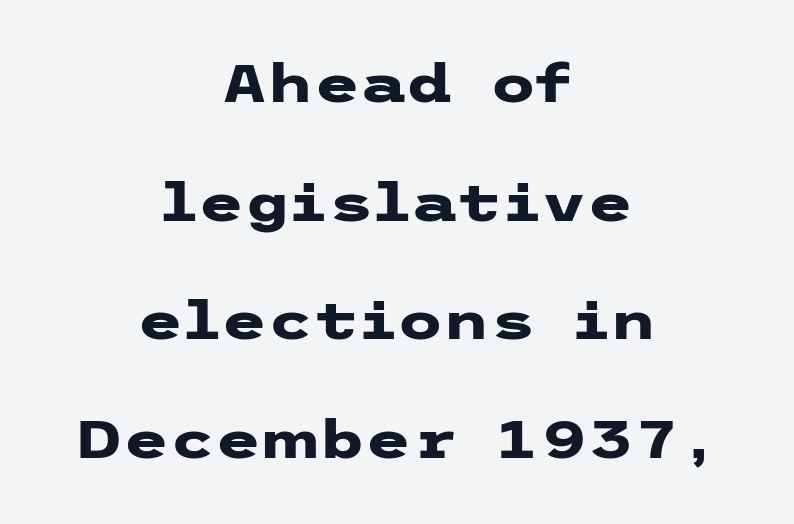
These lines were composed using upright roman letters. The typesetter chose a symmetrical, centered arrangement here. A sans-serif font was chosen for this passage. Leading is clearly above the norm, producing a sparse column. This rendering features lettering with no underline.
